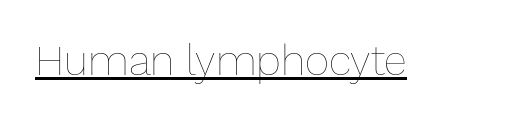
The image shows 42 px thin type, upright; set normal letter spacing, underlined; low stroke contrast and a medium x-height.
